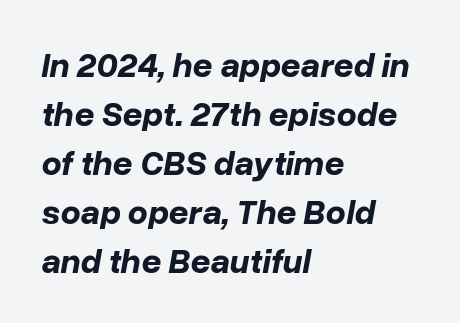
Q: Is the text bold? A: Yes.
Q: Is the text italic (slanted)? A: Yes, it leans right by about 10 degrees.
Q: Is the text underlined? A: No.
Q: How is the paragraph aligned? A: Left-aligned.
Q: Is the spacing between letters normal or unusually wide? A: Normal.
Q: Is the spacing between lines tight, normal or loose? A: Normal.
Q: Width (condensed, normal, or wide)? A: Normal.
Q: Stroke contrast? A: Low.
Q: x-height? A: Medium.
Q: Monospaced? A: No.
